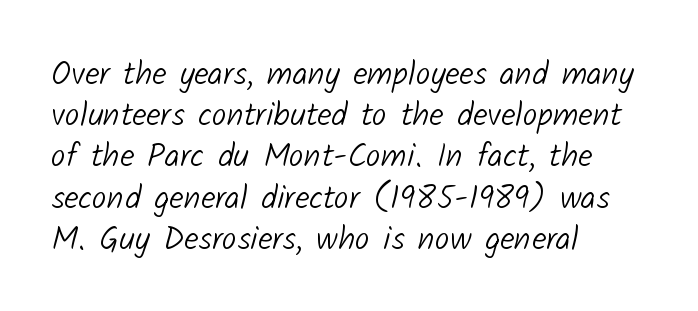
A typesetter would call this proportional, since set widths differ per character. The setting favours the left margin, as ordinary paragraphs usually do. Think standard paragraph weight, or any step lighter than that. Reading down the column, the eye jumps a familiar distance to each next line.
